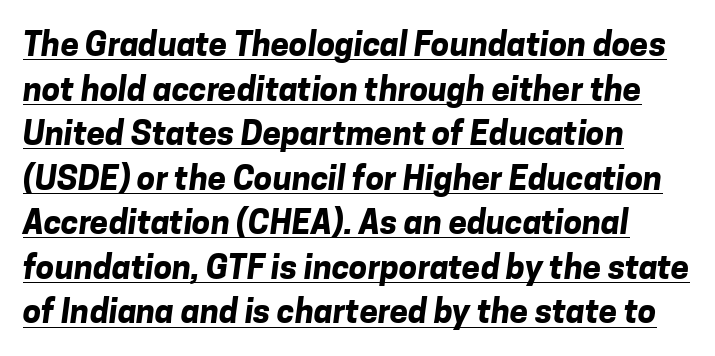
{"serif": "no", "bold": "yes", "weight": "bold", "width": "normal", "stroke_contrast": "low", "x_height": "medium", "monospaced": "no", "underline": "yes", "align": "left", "line_spacing": "normal", "line_spacing_ratio": 1.35, "letter_spacing": "normal", "letter_spacing_em": 0.0, "glyph_px": 33}
